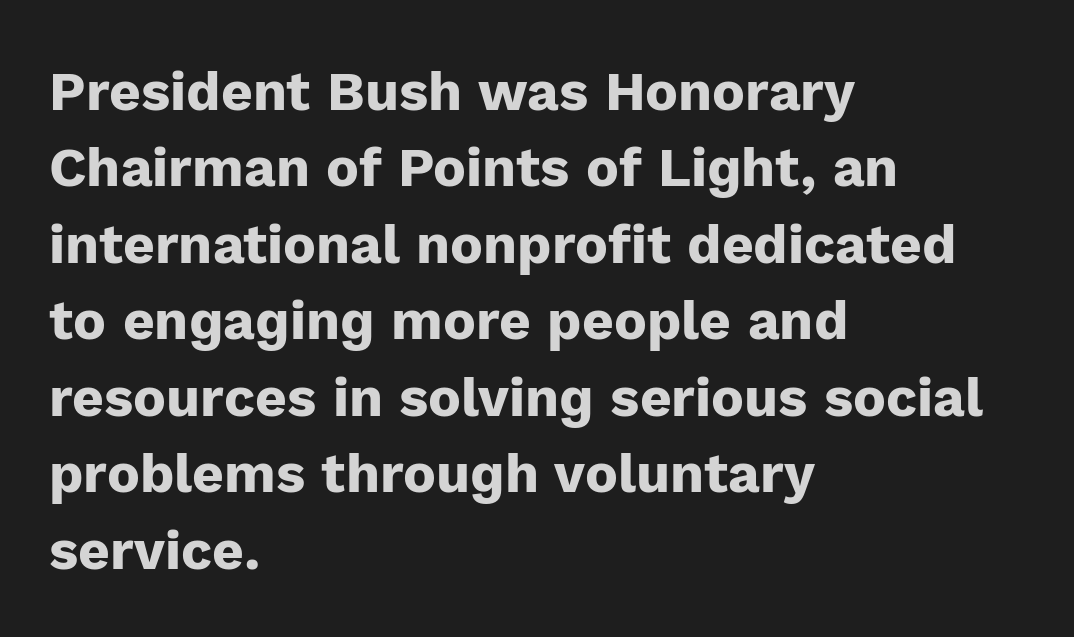
The image shows 55 px heavy sans-serif type, upright; set left-aligned, normal line spacing (1.39x), normal letter spacing, not underlined; low stroke contrast and a medium x-height.
